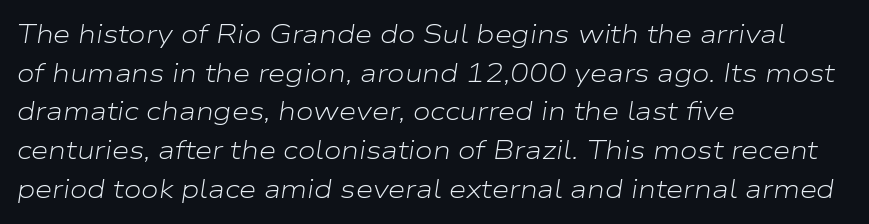
The image shows 25 px text type, italic (leaning right); set left-aligned, normal line spacing (1.55x), normal letter spacing, not underlined.
